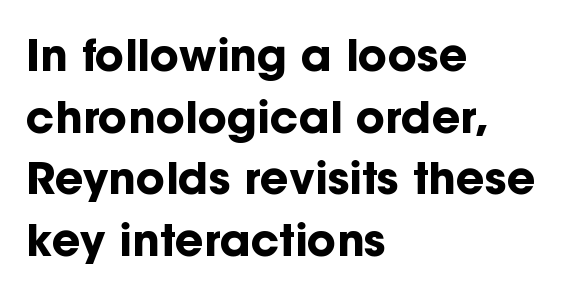
{"serif": "no", "italic": "no", "bold": "yes", "weight": "bold", "width": "normal", "stroke_contrast": "low", "x_height": "medium", "monospaced": "no", "underline": "no", "align": "left", "line_spacing": "normal", "line_spacing_ratio": 1.4, "letter_spacing": "normal", "letter_spacing_em": 0.0, "glyph_px": 44}
